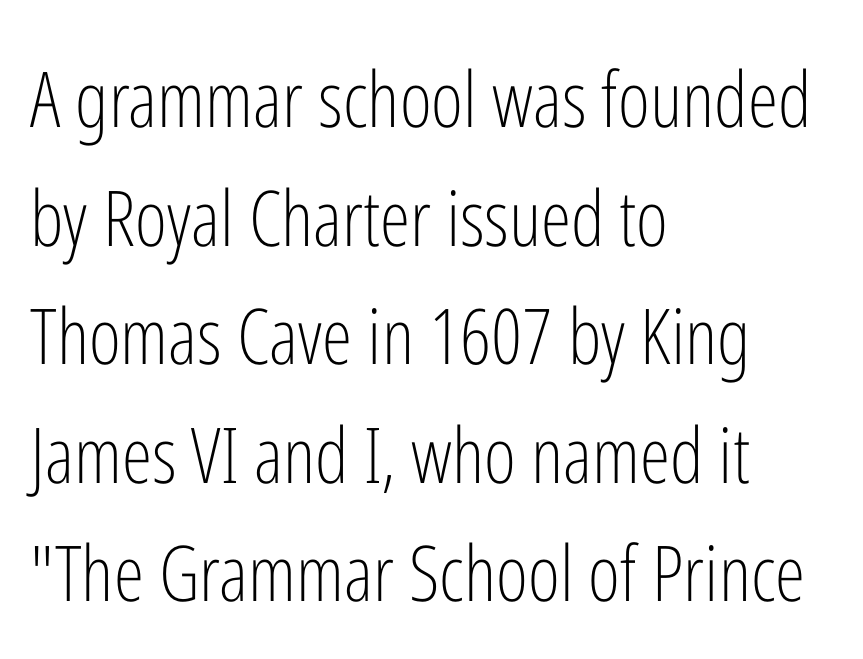
The image shows 77 px light, condensed sans-serif type, upright; set left-aligned, normal line spacing (1.54x), normal letter spacing, not underlined; low stroke contrast and a medium x-height.
